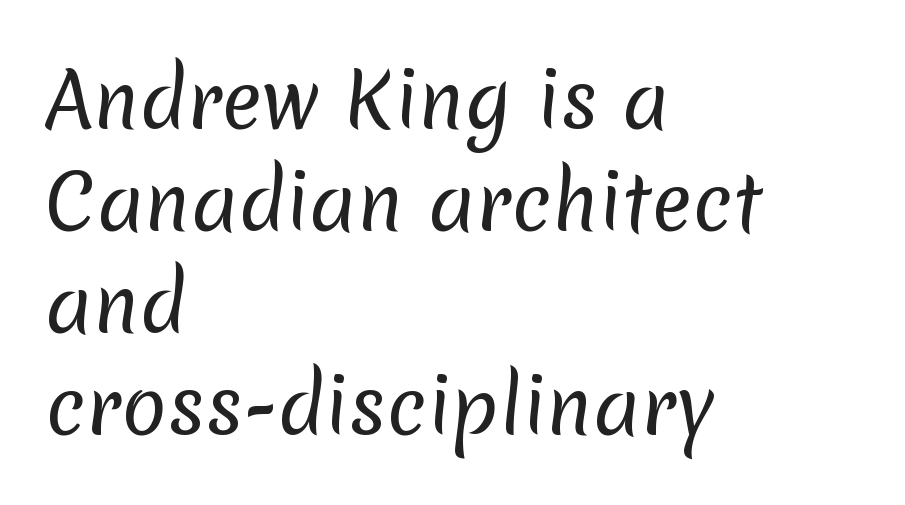
The image shows 75 px regular-weight sans-serif type; set left-aligned, normal line spacing (1.36x), normal letter spacing, not underlined; low stroke contrast and a medium x-height.
